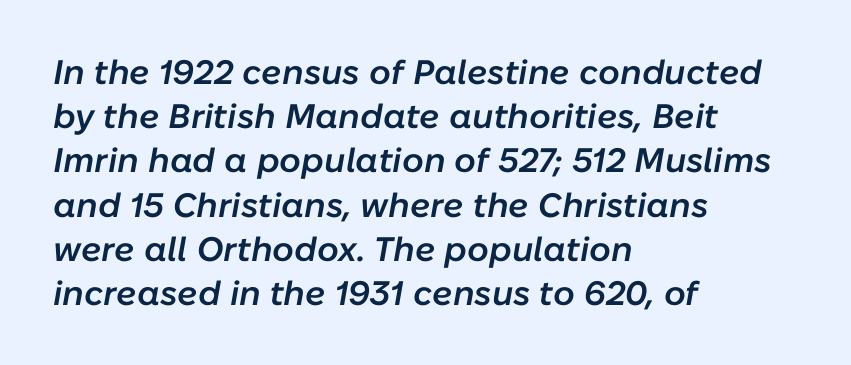
The image shows 34 px semibold type, italic (leaning right); set left-aligned, normal line spacing (1.3x), normal letter spacing, not underlined; low stroke contrast and a medium x-height.
